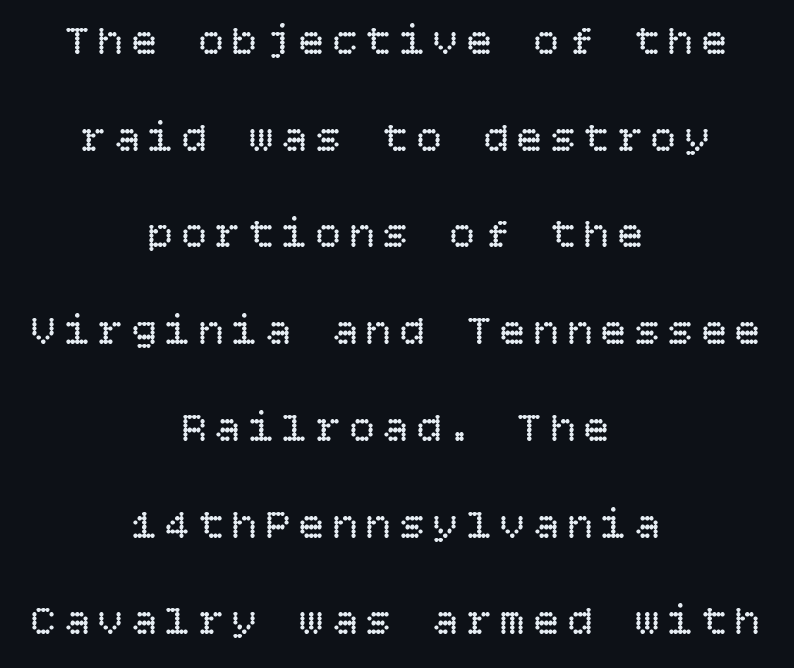
The image shows 43 px regular-weight type, upright; set centered, loose line spacing (2.25x), not underlined; low stroke contrast and a large x-height.
